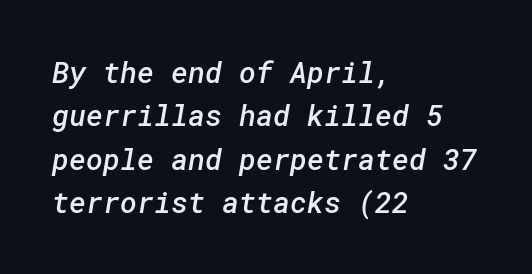
The image shows 29 px semibold sans-serif type; set left-aligned, normal line spacing (1.5x), normal letter spacing, not underlined; low stroke contrast and a medium x-height.
